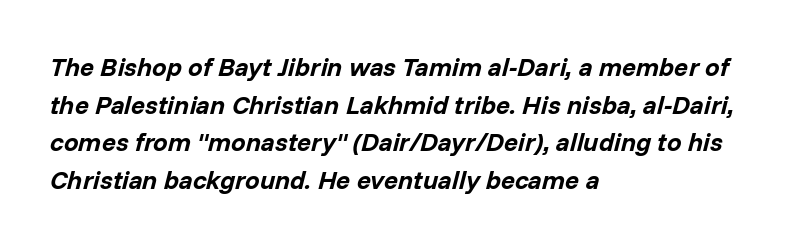
{"italic": "yes", "lean": "right", "slant_degrees": 14, "bold": "yes", "underline": "no", "align": "left", "line_spacing": "normal", "line_spacing_ratio": 1.45, "letter_spacing": "normal", "letter_spacing_em": 0.0, "glyph_px": 26}
